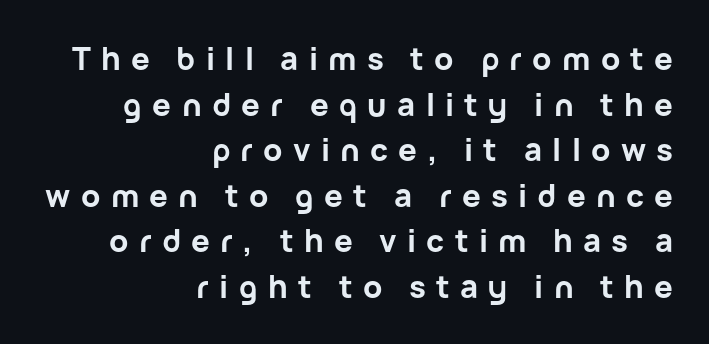
A sans-serif font was chosen for this passage. The leading is moderate, giving the passage an even texture. Inter-character spacing is expanded well beyond the font's built-in metrics. Style check: upright.
